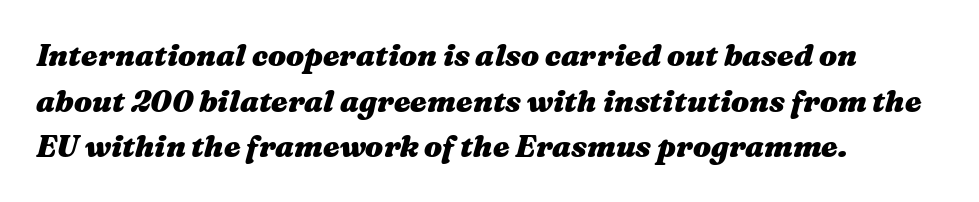
{"italic": "yes", "lean": "right", "slant_degrees": 16, "bold": "yes", "weight": "heavy", "width": "wide", "stroke_contrast": "medium", "x_height": "medium", "monospaced": "no", "underline": "no", "align": "left", "line_spacing": "normal", "line_spacing_ratio": 1.52, "letter_spacing": "normal", "letter_spacing_em": 0.0, "glyph_px": 30}
